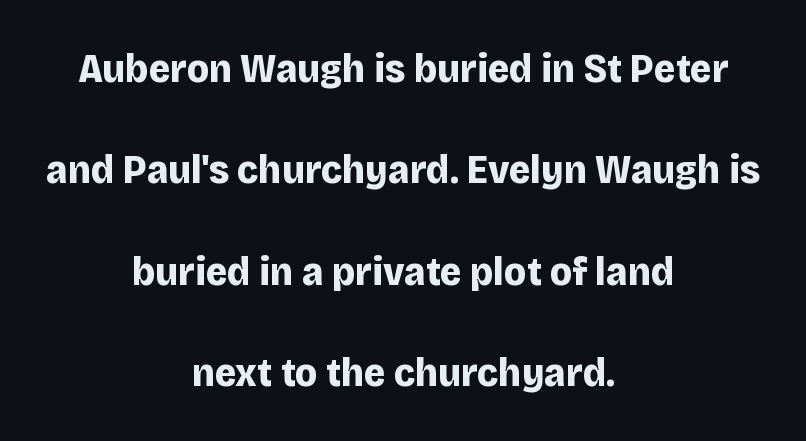
Q: Is the text bold? A: Yes.
Q: Is the text italic (slanted)? A: No, it is upright.
Q: Is the typeface a serif or a sans-serif typeface? A: Sans-serif.
Q: Is the text underlined? A: No.
Q: How is the paragraph aligned? A: Centered.
Q: Is the spacing between letters normal or unusually wide? A: Normal.
Q: Is the spacing between lines tight, normal or loose? A: Loose.
Q: Width (condensed, normal, or wide)? A: Normal.
Q: Stroke contrast? A: Low.
Q: x-height? A: Large.
Q: Monospaced? A: No.
